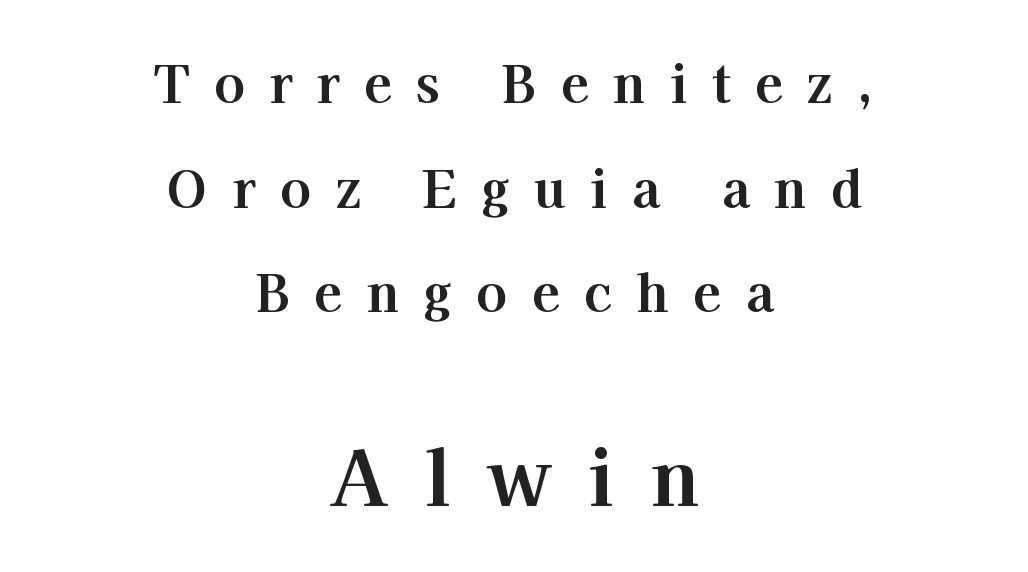
{"serif": "yes", "italic": "no", "bold": "yes", "weight": "bold", "width": "normal", "stroke_contrast": "high", "x_height": "medium", "monospaced": "no", "underline": "no", "align": "center", "line_spacing": "loose", "line_spacing_ratio": 2.05, "letter_spacing": "wide", "letter_spacing_em": 0.48, "larger_block": "second", "size_ratio": 1.49, "glyph_px": 76}
